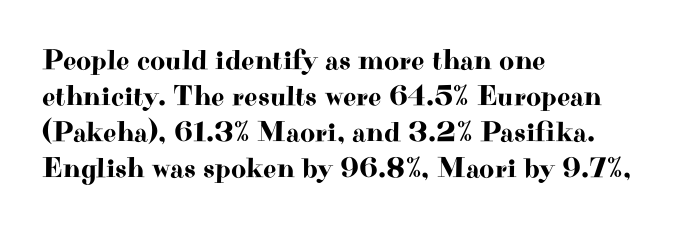
This rendering uses left alignment, leaving the right contour irregular. Italic: no, the glyphs are upright roman. Observe the ordinary spacing: letters are neighbours, not strangers. Check where the strokes stop: tiny serifs finish them off.
